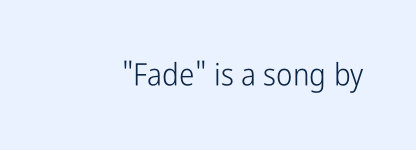
{"serif": "no", "italic": "no", "bold": "no", "weight": "light", "width": "condensed", "stroke_contrast": "low", "x_height": "medium", "monospaced": "no", "underline": "no", "letter_spacing": "normal", "letter_spacing_em": 0.0, "glyph_px": 31}
